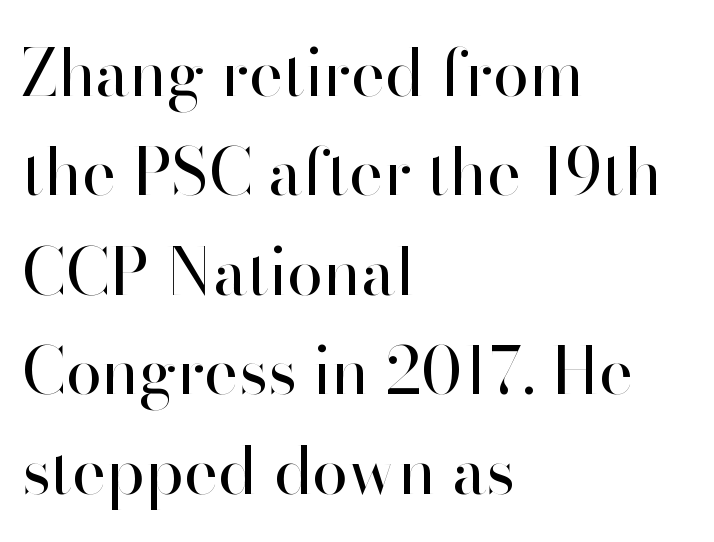
{"serif": "no", "italic": "no", "bold": "no", "weight": "regular", "width": "normal", "stroke_contrast": "high", "x_height": "small", "monospaced": "no", "underline": "no", "align": "left", "line_spacing": "normal", "line_spacing_ratio": 1.53, "letter_spacing": "normal", "letter_spacing_em": 0.0, "glyph_px": 65}
